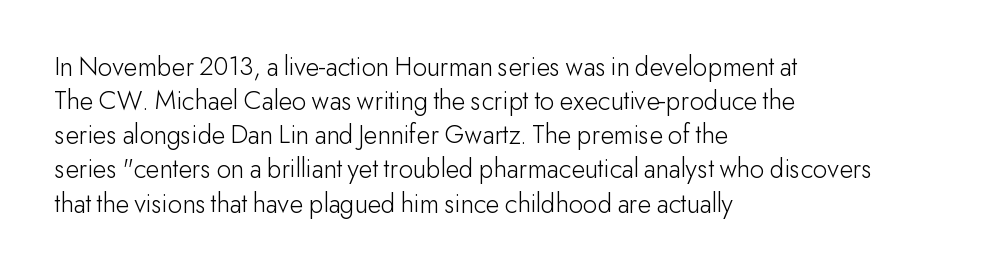
The image shows 28 px light sans-serif type, upright; set left-aligned, line spacing 1.22x, normal letter spacing, not underlined; low stroke contrast and a small x-height.
